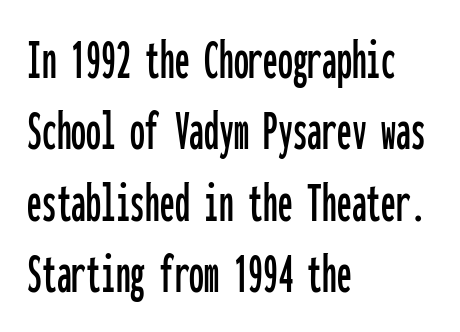
Inter-character spacing is left at the font's built-in metrics. A sans-serif font was chosen for this passage. The compositor pushed each line to the left boundary. The face used here is monospaced, like something from a code editor.
